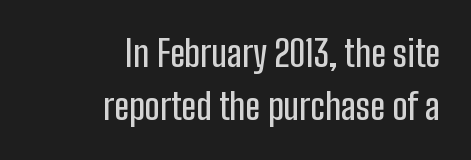
The image shows 36 px condensed sans-serif type, upright; set right-aligned, normal line spacing (1.48x), normal letter spacing, not underlined; low stroke contrast and a medium x-height.
